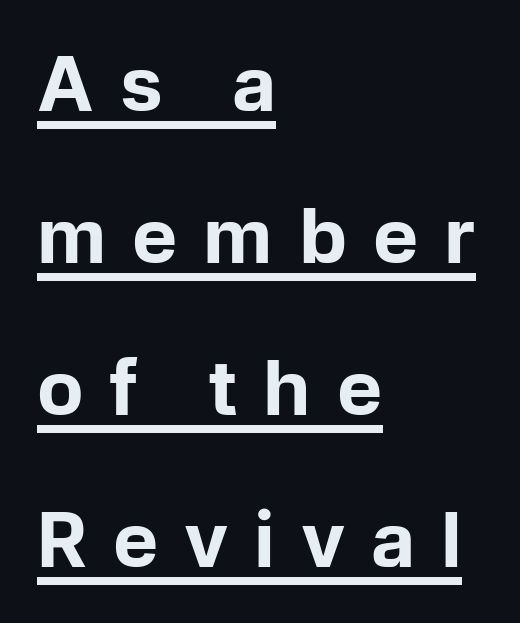
{"serif": "no", "italic": "no", "bold": "yes", "weight": "bold", "width": "normal", "stroke_contrast": "low", "x_height": "medium", "monospaced": "no", "underline": "yes", "align": "left", "line_spacing": "loose", "line_spacing_ratio": 2.0, "letter_spacing": "wide", "letter_spacing_em": 0.34, "glyph_px": 76}
